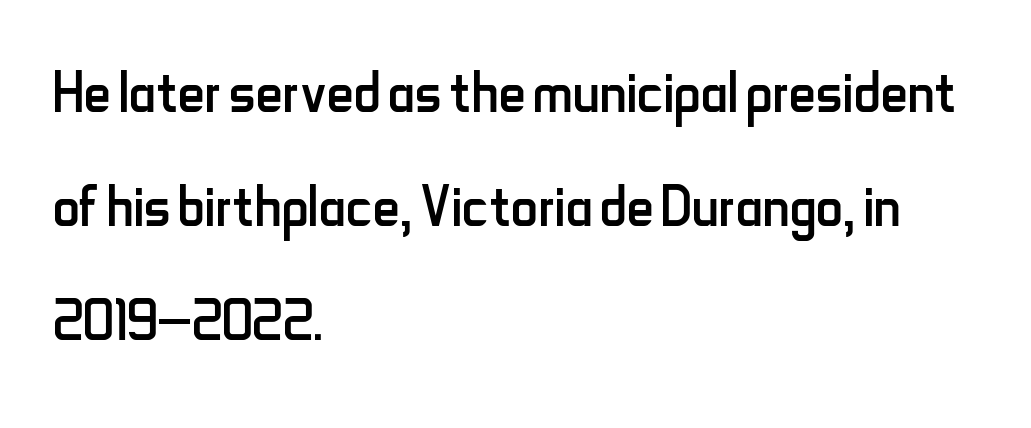
The image shows 75 px regular-weight, condensed sans-serif type, upright; set left-aligned, normal line spacing (1.52x), normal letter spacing, not underlined; low stroke contrast and a small x-height.
